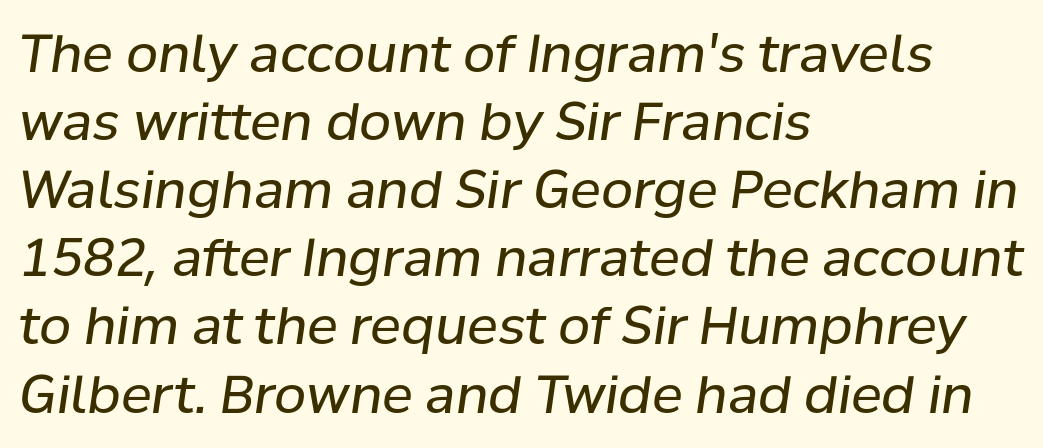
Italic? Definitely — the glyphs are oblique. The face used here is proportionally spaced, like ordinary book or web type. Caption: standard tracking, unaltered. The characters are drawn with everyday or finer stroke widths. Beneath every word, the page is bare.
